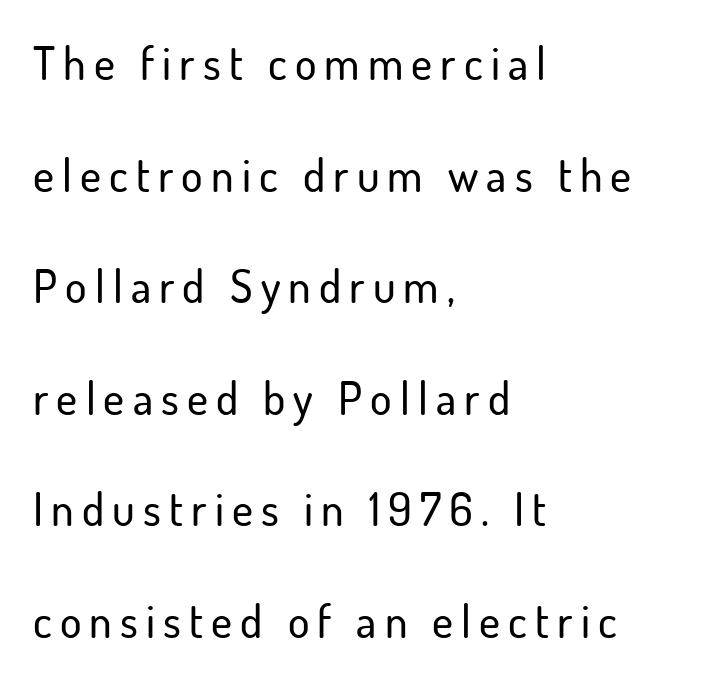
The image shows 45 px sans-serif type, upright; set left-aligned, loose line spacing (2.48x), not underlined; low stroke contrast and a small x-height.
